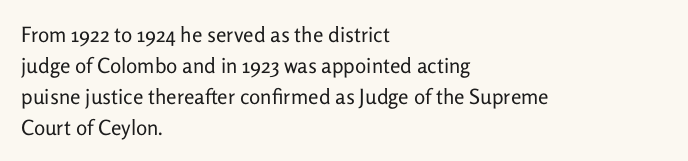
The image shows 21 px text type, upright; set left-aligned, normal line spacing (1.47x), normal letter spacing, not underlined.
